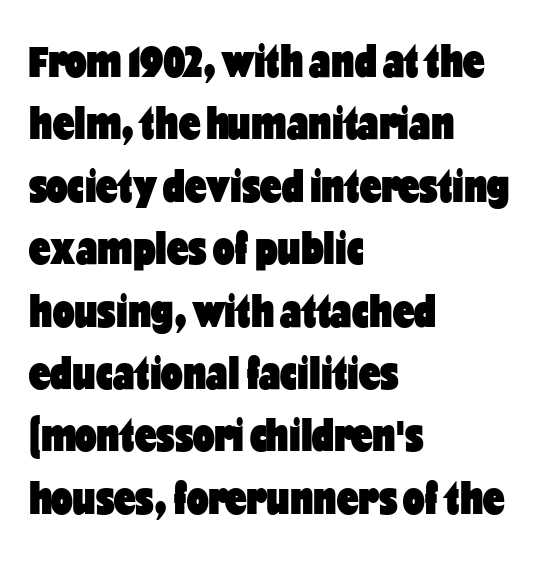
Posture: straight, roman, zero tilt. Typographic density is high because the face is bold. A typesetter would call this proportional, since set widths differ per character. A classic flush-left, rag-right setting is used for this passage. Glyph-to-glyph distance matches everyday printed text. The designer left line spacing at the default.
